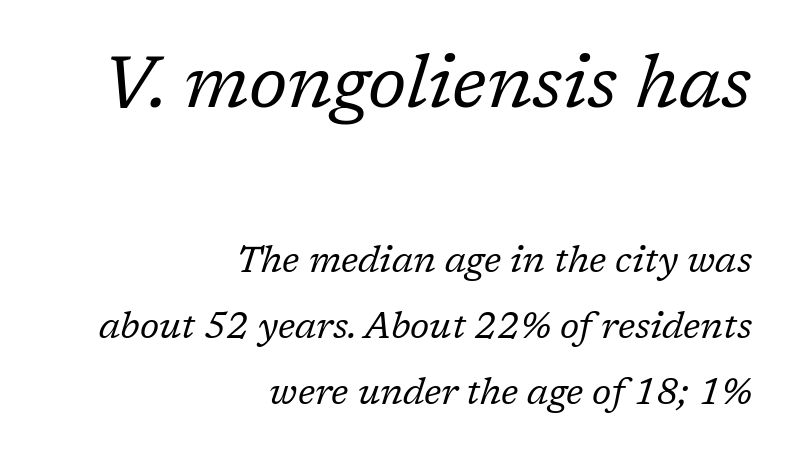
Q: Is the text bold? A: No.
Q: Is the text italic (slanted)? A: Yes, it leans right by about 17 degrees.
Q: Is the typeface a serif or a sans-serif typeface? A: Serif.
Q: Is the text underlined? A: No.
Q: How is the paragraph aligned? A: Right-aligned.
Q: Is the spacing between letters normal or unusually wide? A: Normal.
Q: Which block of text is set in a larger size, the first (top) or the second (bottom)? A: The first (top) one.
Q: Width (condensed, normal, or wide)? A: Normal.
Q: Stroke contrast? A: Low.
Q: x-height? A: Medium.
Q: Monospaced? A: No.
